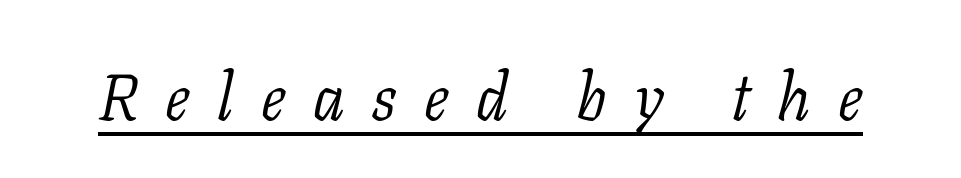
{"serif": "yes", "italic": "yes", "lean": "right", "slant_degrees": 11, "bold": "no", "weight": "light", "width": "normal", "stroke_contrast": "low", "x_height": "medium", "monospaced": "no", "underline": "yes", "letter_spacing": "wide", "letter_spacing_em": 0.42, "glyph_px": 66}
